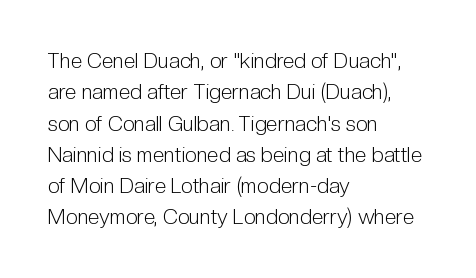
Ordinary non-slanted type is in use. Honestly, the row spacing looks completely unremarkable. These lines keep a tight, regular rhythm from letter to letter. These lines stack with their left ends in a neat column.
